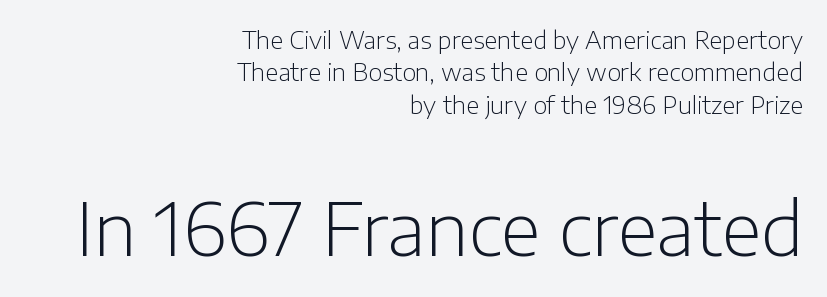
The image shows 73 px light sans-serif type, upright; set right-aligned, normal line spacing (1.35x), normal letter spacing, not underlined; the second (bottom) block is 3.04x larger; low stroke contrast and a medium x-height.
